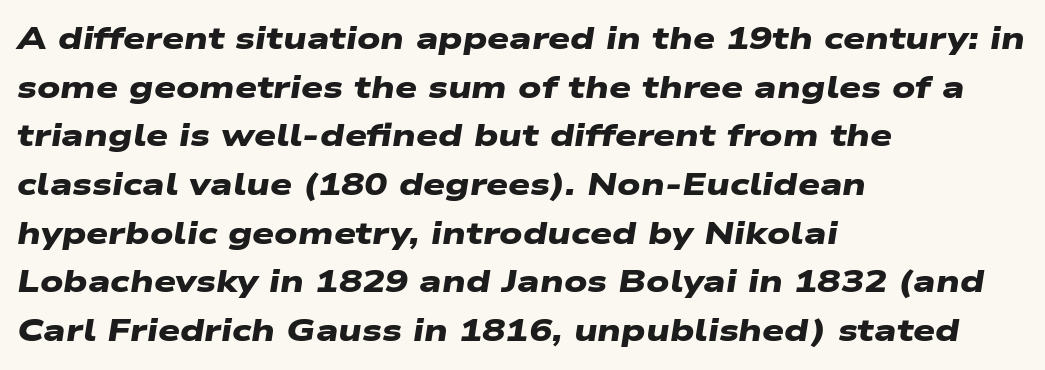
Is the letter spacing exaggerated? No — it looks like the ordinary default. Varying glyph widths throughout — classic text-font behaviour. The typesetter chose a ragged-right arrangement here. Leading: standard.
